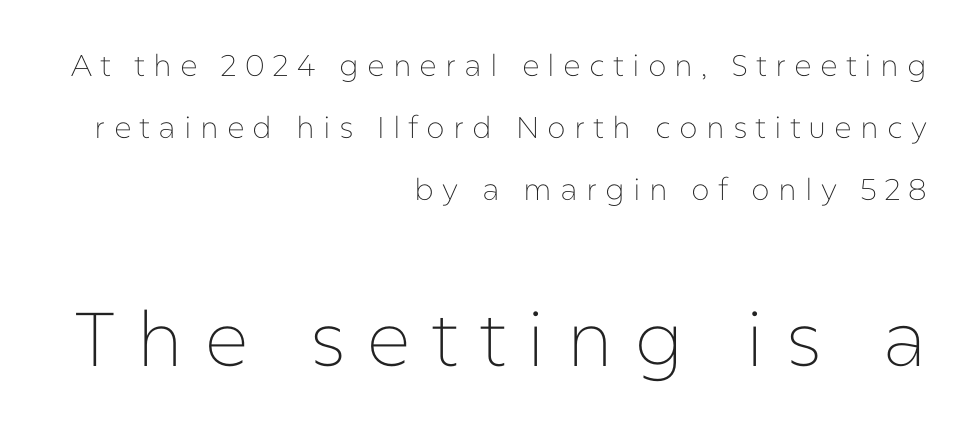
This sample has the flowing, uneven cadence of proportional lettering. Is the lower block the larger one? Yes — the lower block carries the bigger type. No word sits above an underline. Each line ends at the same right margin while the left side varies. Typographically, this falls in the sans-serif category. Designer's note — italics off, roman on.
